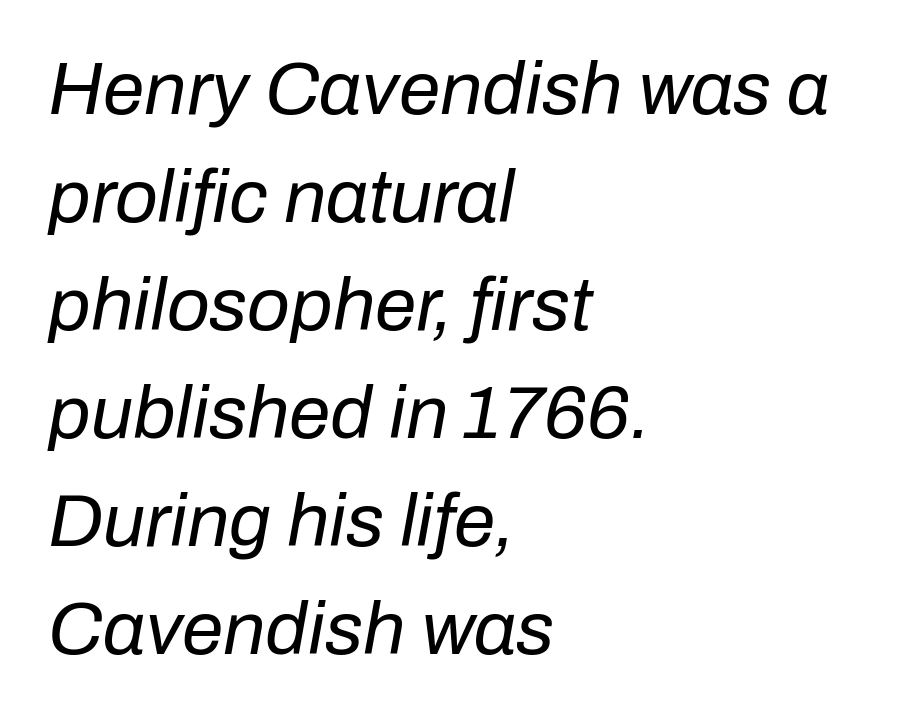
{"italic": "yes", "lean": "right", "slant_degrees": 10, "bold": "no", "weight": "regular", "width": "normal", "stroke_contrast": "low", "x_height": "medium", "monospaced": "no", "underline": "no", "align": "left", "line_spacing": "normal", "line_spacing_ratio": 1.44, "letter_spacing": "normal", "letter_spacing_em": 0.0, "glyph_px": 75}
